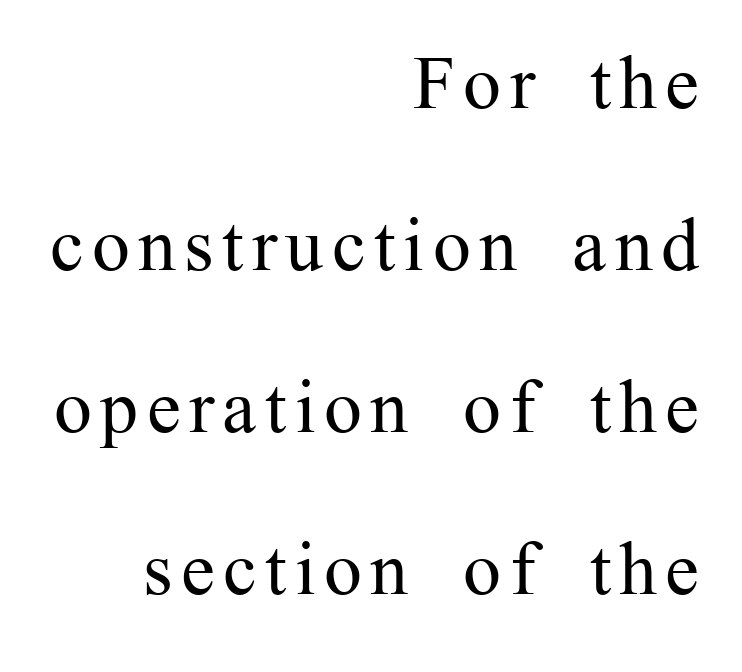
The specimen reads as upright at a glance. No word sits above an underline. A typesetter would call this proportional, since set widths differ per character. Whoever set this chose breathing room over compactness in the vertical rhythm.
